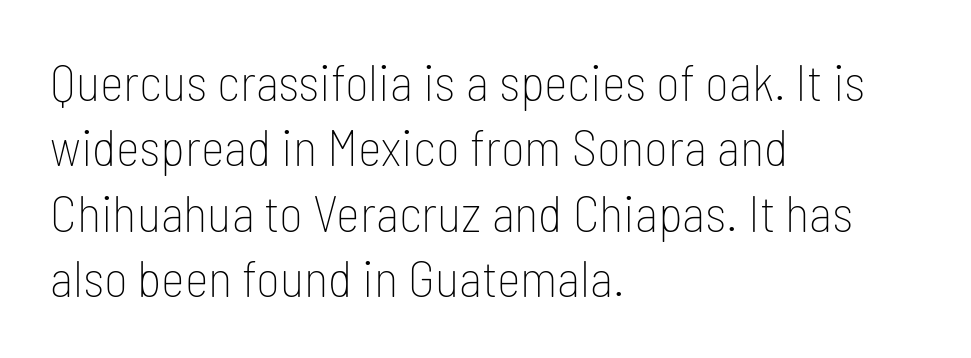
{"serif": "no", "italic": "no", "bold": "no", "weight": "thin", "width": "condensed", "stroke_contrast": "low", "x_height": "medium", "monospaced": "no", "underline": "no", "align": "left", "line_spacing": "normal", "line_spacing_ratio": 1.28, "letter_spacing": "normal", "letter_spacing_em": 0.0, "glyph_px": 51}
